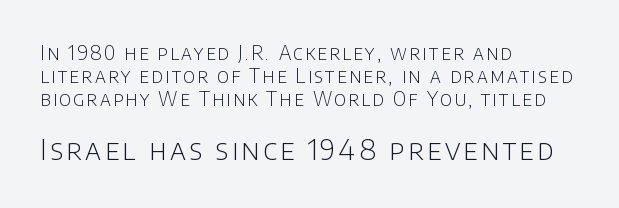
Q: Is the text bold? A: No.
Q: Is the text italic (slanted)? A: No, it is upright.
Q: Is the typeface a serif or a sans-serif typeface? A: Sans-serif.
Q: Is the text underlined? A: No.
Q: How is the paragraph aligned? A: Left-aligned.
Q: Which block of text is set in a larger size, the first (top) or the second (bottom)? A: The second (bottom) one.
Q: Width (condensed, normal, or wide)? A: Normal.
Q: Stroke contrast? A: Low.
Q: x-height? A: Large.
Q: Monospaced? A: No.
